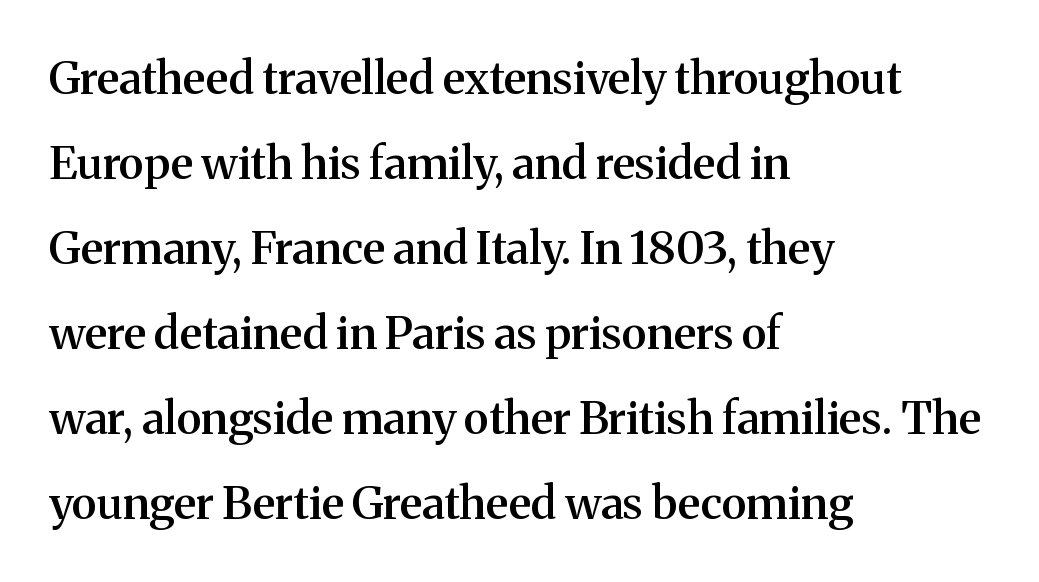
Decoration check: the copy has no underline. Caption: semibold face, moderately heavy strokes. The line texture is even and compact thanks to regular tracking. The passage shown is typed in a proportional face where columns would drift.
